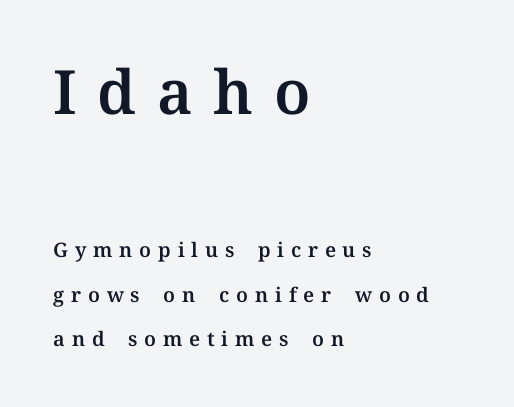
{"serif": "yes", "italic": "no", "width": "normal", "stroke_contrast": "medium", "x_height": "medium", "monospaced": "no", "underline": "no", "align": "left", "line_spacing": "loose", "line_spacing_ratio": 2.22, "letter_spacing": "wide", "letter_spacing_em": 0.34, "larger_block": "first", "size_ratio": 3.05, "glyph_px": 61}
